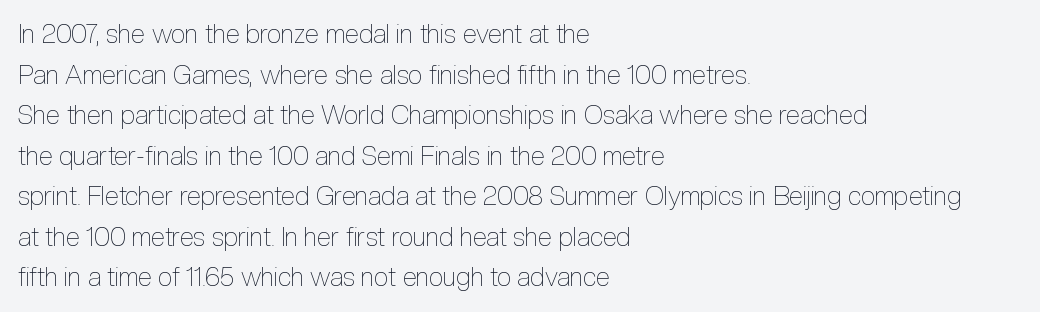
{"italic": "no", "bold": "no", "underline": "no", "align": "left", "line_spacing": "normal", "line_spacing_ratio": 1.56, "letter_spacing": "normal", "letter_spacing_em": 0.0, "glyph_px": 26}
